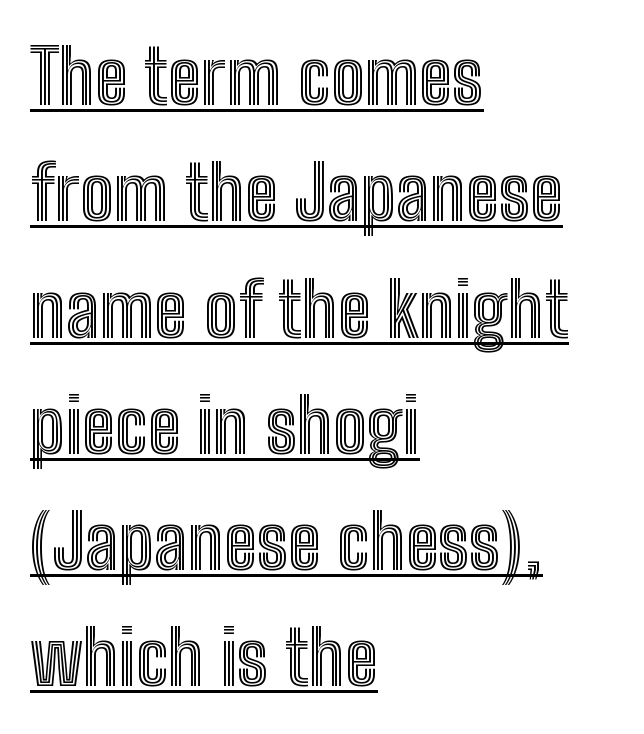
{"italic": "no", "width": "condensed", "x_height": "medium", "monospaced": "no", "underline": "yes", "align": "left", "line_spacing": "normal", "line_spacing_ratio": 1.53, "letter_spacing": "normal", "letter_spacing_em": 0.0, "glyph_px": 76}
